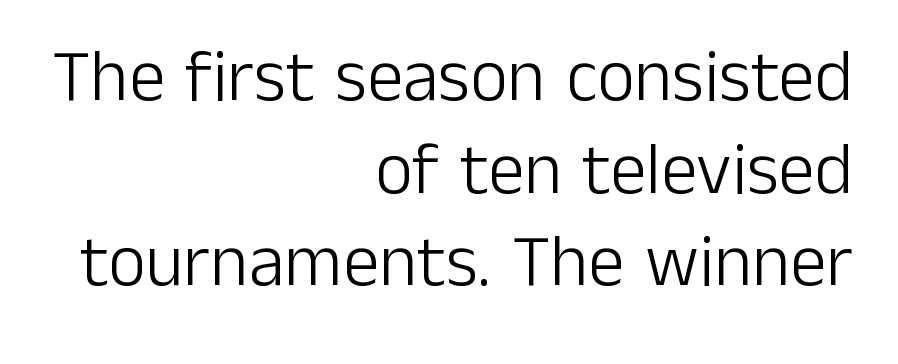
Lines of text with bare space underneath. Evenly set lines give the paragraph a standard silhouette. In CSS terms this would be text-align: right. The font's upright variant was chosen for this text. The passage shown is typed in a proportional face where columns would drift. In terms of letterform style, serifs are entirely absent.
